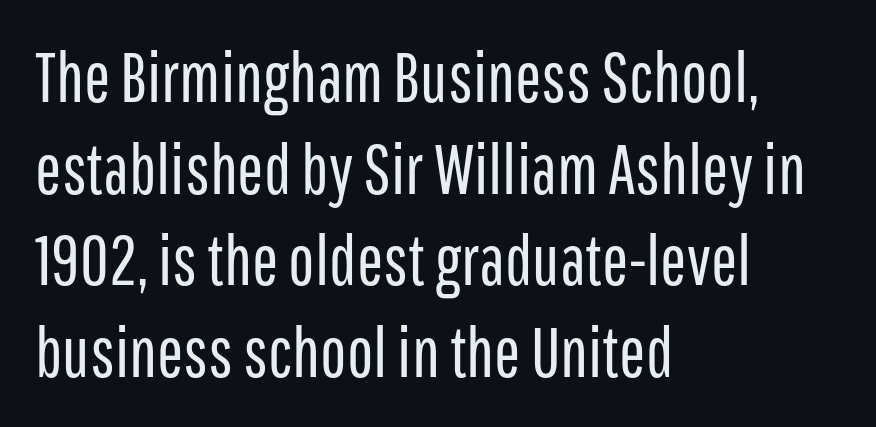
{"serif": "no", "italic": "no", "bold": "no", "weight": "regular", "width": "condensed", "stroke_contrast": "low", "x_height": "medium", "monospaced": "no", "underline": "no", "align": "left", "line_spacing": "normal", "line_spacing_ratio": 1.31, "letter_spacing": "normal", "letter_spacing_em": 0.0, "glyph_px": 70}
